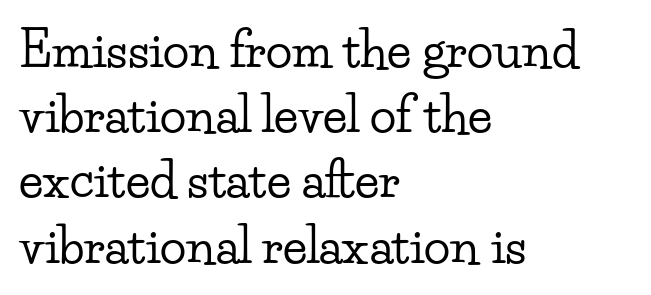
Caption: multi-line text, flush left, ragged right. Each word holds together tightly as a unit, with standard inter-letter gaps. In terms of letterform style, serifs are clearly present. Beneath every word, the page is bare. The rows are spaced the way most documents space them.
